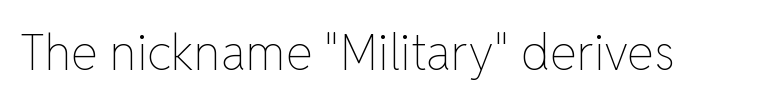
Note the varied advance widths — an 'i' is clearly narrower than an 'm'. The space directly below the letters is spotless. The face looks like a standard text weight, possibly lighter. A typesetter would mark this as roman, not italic.
